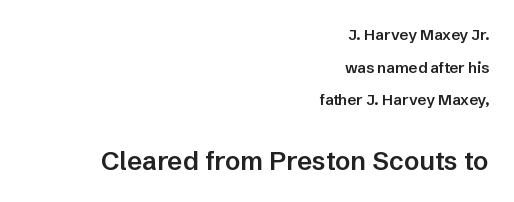
{"italic": "no", "bold": "semi", "underline": "no", "align": "right", "line_spacing": "loose", "line_spacing_ratio": 2.18, "letter_spacing": "normal", "letter_spacing_em": 0.0, "larger_block": "second", "size_ratio": 1.73, "glyph_px": 26}
